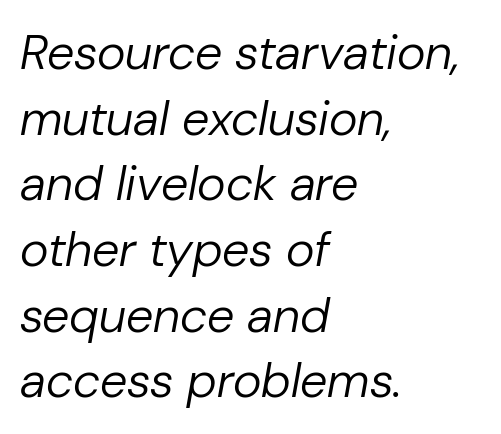
Leading matches the norm, producing a regular column. In terms of letterspacing, this is plain default setting. Looking at the ascenders, they clearly lean. Horizontally, the lines are justified to the leading edge only. Character widths vary here, with narrow letters taking less room than wide ones. Quick note: underline off.
